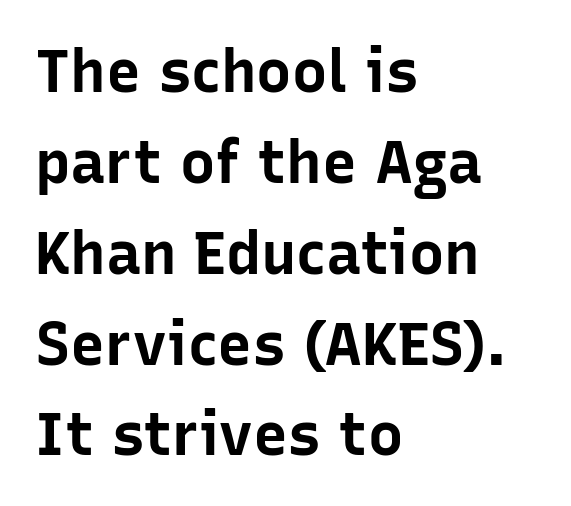
Q: Is the text bold? A: Yes.
Q: Is the text italic (slanted)? A: No, it is upright.
Q: Is the typeface a serif or a sans-serif typeface? A: Sans-serif.
Q: Is the text underlined? A: No.
Q: How is the paragraph aligned? A: Left-aligned.
Q: Is the spacing between letters normal or unusually wide? A: Normal.
Q: Is the spacing between lines tight, normal or loose? A: Normal.
Q: Width (condensed, normal, or wide)? A: Normal.
Q: Stroke contrast? A: Low.
Q: x-height? A: Medium.
Q: Monospaced? A: No.
